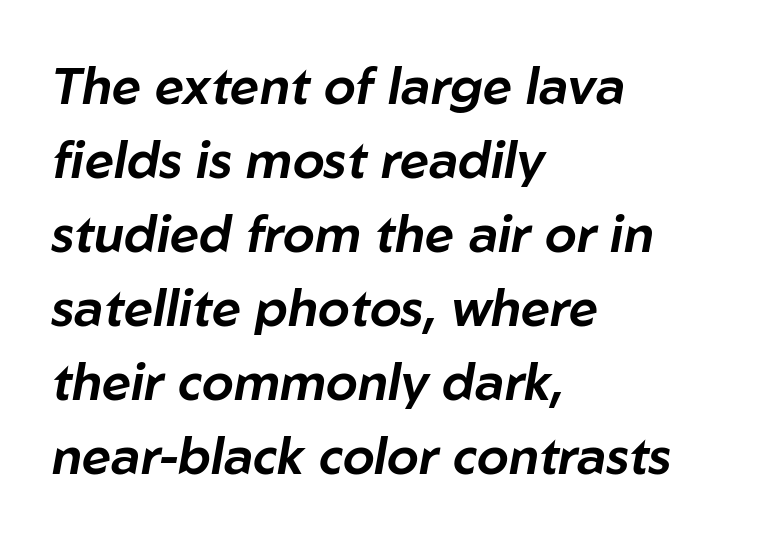
{"italic": "yes", "lean": "right", "slant_degrees": 10, "width": "normal", "stroke_contrast": "low", "x_height": "medium", "monospaced": "no", "underline": "no", "align": "left", "line_spacing": "normal", "line_spacing_ratio": 1.45, "letter_spacing": "normal", "letter_spacing_em": 0.0, "glyph_px": 51}
